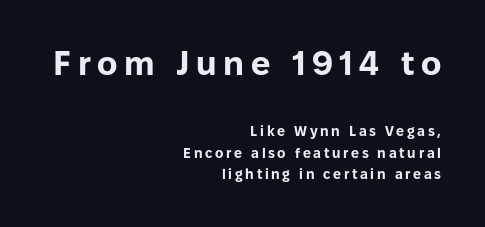
The image shows 34 px bold sans-serif type, upright; set right-aligned, normal line spacing (1.53x), not underlined; the first (top) block is 2.43x larger; low stroke contrast and a medium x-height.
